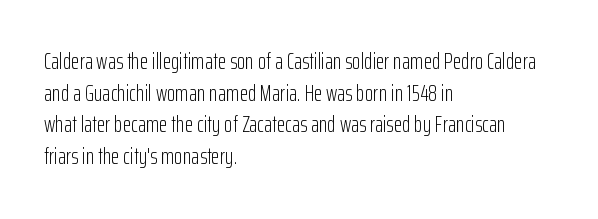
Q: Is the text bold? A: No.
Q: Is the text italic (slanted)? A: No, it is upright.
Q: Is the text underlined? A: No.
Q: How is the paragraph aligned? A: Left-aligned.
Q: Is the spacing between letters normal or unusually wide? A: Normal.
Q: Is the spacing between lines tight, normal or loose? A: Normal.
